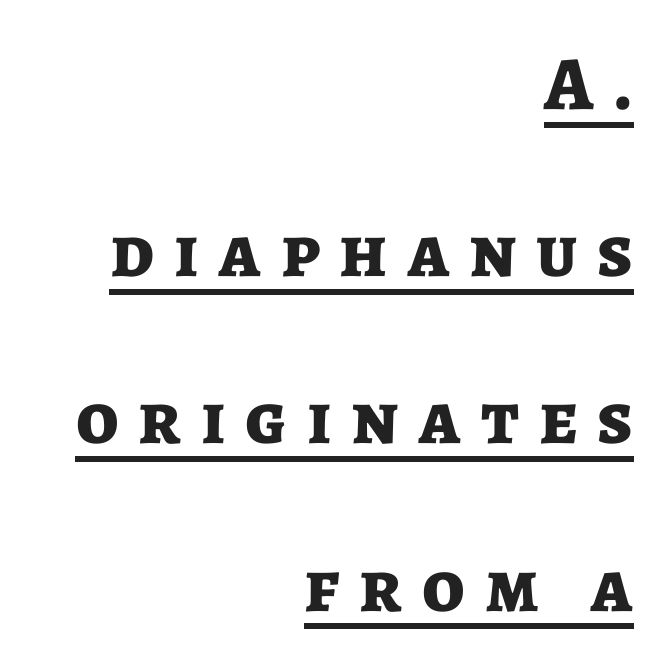
A typesetter would call this proportional, since set widths differ per character. Every row of glyphs terminates at an identical x-position on the right. Do the letters lean? They stand straight. Note: no serifs on the glyphs. Does a line run under the words? Yes, clearly.
